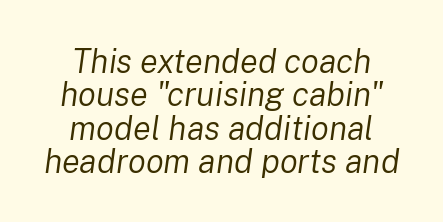
Q: Is the text bold? A: No.
Q: Is the text italic (slanted)? A: Yes, it leans right by about 8 degrees.
Q: Is the text underlined? A: No.
Q: How is the paragraph aligned? A: Centered.
Q: Is the spacing between letters normal or unusually wide? A: Normal.
Q: Is the spacing between lines tight, normal or loose? A: Tight.
Q: Width (condensed, normal, or wide)? A: Normal.
Q: Stroke contrast? A: Low.
Q: x-height? A: Medium.
Q: Monospaced? A: No.
